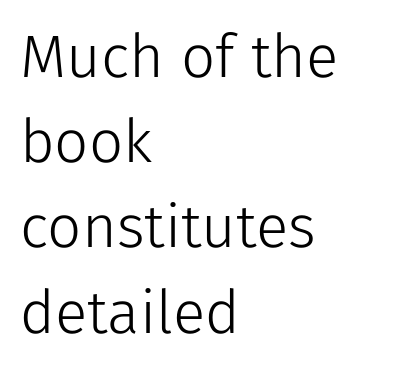
Q: Is the text bold? A: No.
Q: Is the text italic (slanted)? A: No, it is upright.
Q: Is the typeface a serif or a sans-serif typeface? A: Sans-serif.
Q: Is the text underlined? A: No.
Q: How is the paragraph aligned? A: Left-aligned.
Q: Is the spacing between letters normal or unusually wide? A: Normal.
Q: Is the spacing between lines tight, normal or loose? A: Normal.
Q: Width (condensed, normal, or wide)? A: Normal.
Q: Stroke contrast? A: Low.
Q: x-height? A: Medium.
Q: Monospaced? A: No.
